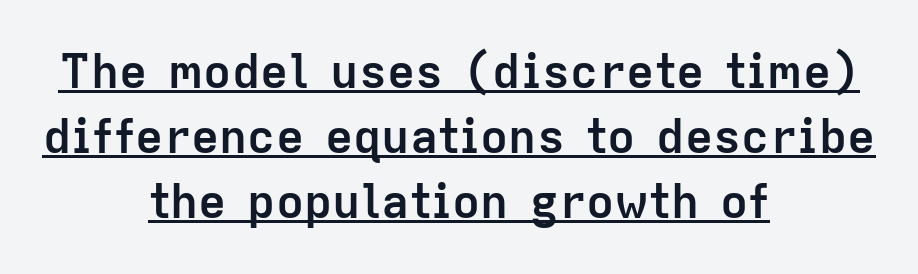
The image shows 47 px semibold sans-serif type, upright; set centered, normal line spacing (1.38x), normal letter spacing, underlined; low stroke contrast and a medium x-height.
